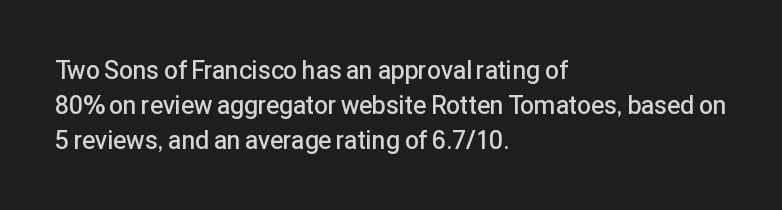
The image shows 25 px text type, upright; set left-aligned, normal line spacing (1.4x), normal letter spacing, not underlined.
